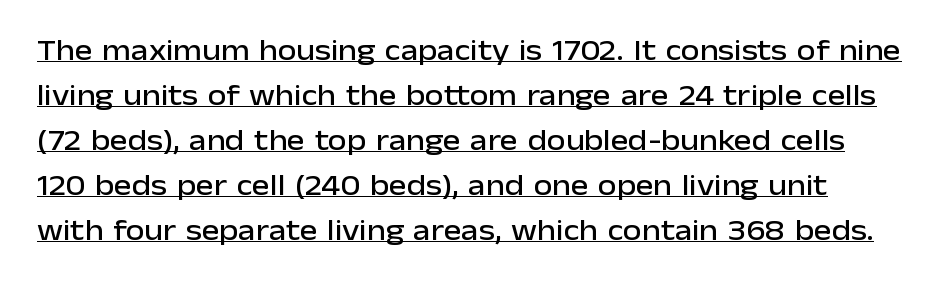
The image shows 30 px sans-serif type, upright; set normal line spacing (1.5x), normal letter spacing, underlined; low stroke contrast and a medium x-height.
